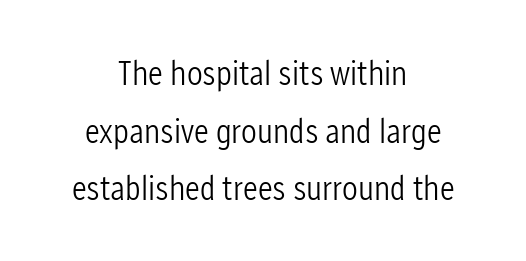
{"serif": "no", "italic": "no", "bold": "no", "weight": "light", "width": "condensed", "stroke_contrast": "low", "x_height": "medium", "monospaced": "no", "underline": "no", "align": "center", "line_spacing": "normal", "line_spacing_ratio": 1.65, "letter_spacing": "normal", "letter_spacing_em": 0.0, "glyph_px": 35}
